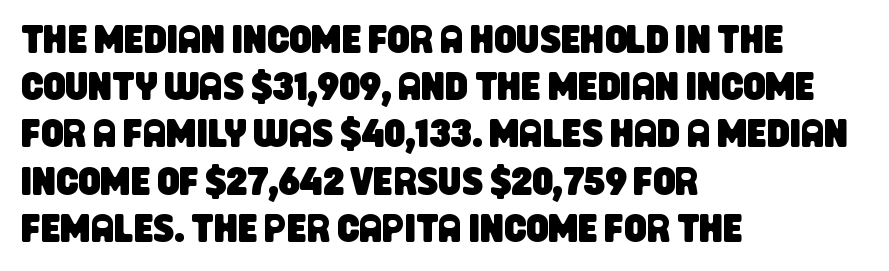
{"serif": "no", "width": "condensed", "stroke_contrast": "low", "x_height": "large", "monospaced": "no", "underline": "no", "align": "left", "line_spacing_ratio": 1.21, "letter_spacing": "normal", "letter_spacing_em": 0.0, "glyph_px": 39}
